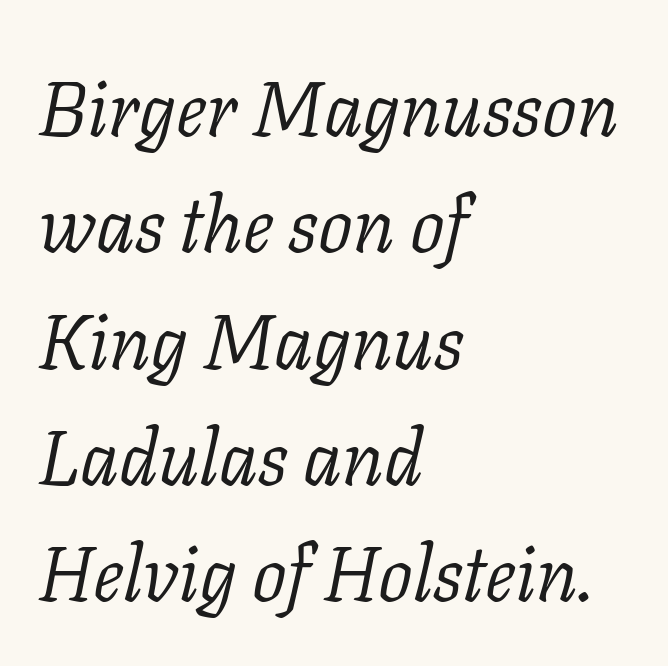
{"serif": "yes", "italic": "yes", "lean": "right", "slant_degrees": 11, "bold": "no", "weight": "light", "width": "normal", "stroke_contrast": "low", "x_height": "medium", "monospaced": "no", "underline": "no", "align": "left", "line_spacing": "normal", "line_spacing_ratio": 1.51, "letter_spacing": "normal", "letter_spacing_em": 0.0, "glyph_px": 77}
